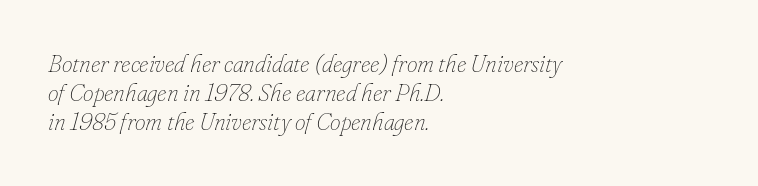
The image shows 24 px text type, italic (leaning right); set left-aligned, line spacing 1.21x, normal letter spacing, not underlined.
